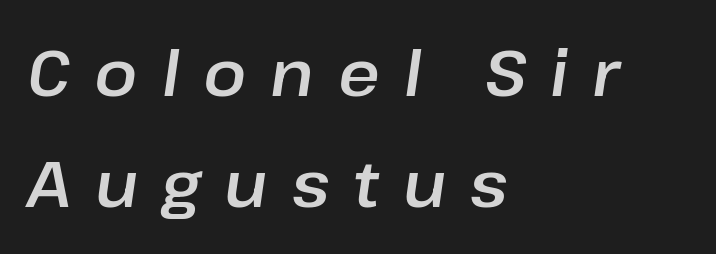
Typeset ragged right — the left edge is the straight one. Quick note: italic. Proportional: the letters do not fall into vertical columns. The space directly below the letters is spotless. Inter-character spacing is expanded well beyond the font's built-in metrics.
